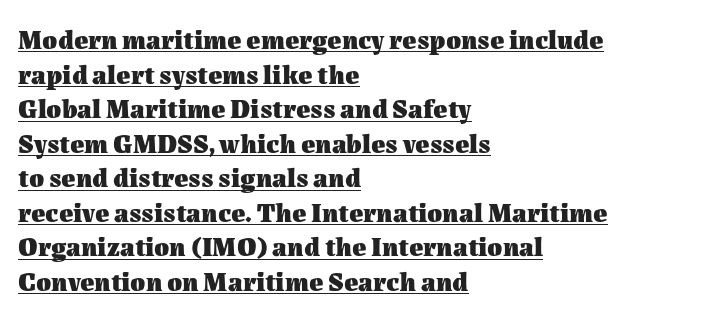
The image shows 27 px bold type, upright; set left-aligned, normal line spacing (1.28x), normal letter spacing, underlined.
